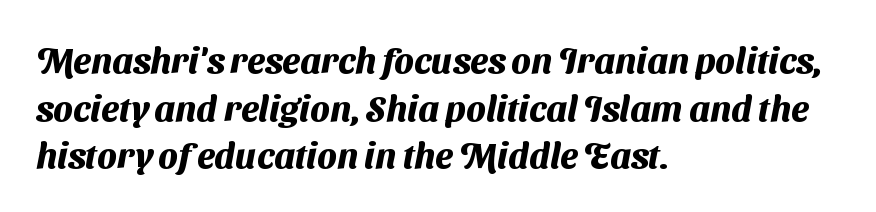
Q: Is the text bold? A: Yes.
Q: Is the typeface a serif or a sans-serif typeface? A: Sans-serif.
Q: Is the text underlined? A: No.
Q: How is the paragraph aligned? A: Left-aligned.
Q: Is the spacing between letters normal or unusually wide? A: Normal.
Q: Is the spacing between lines tight, normal or loose? A: Normal.
Q: Width (condensed, normal, or wide)? A: Normal.
Q: Stroke contrast? A: Medium.
Q: x-height? A: Medium.
Q: Monospaced? A: No.
